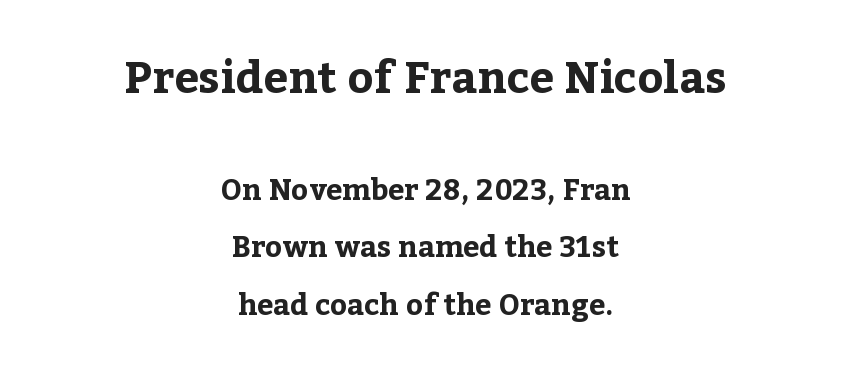
Q: Is the text bold? A: Yes.
Q: Is the text italic (slanted)? A: No, it is upright.
Q: Is the typeface a serif or a sans-serif typeface? A: Serif.
Q: Is the text underlined? A: No.
Q: How is the paragraph aligned? A: Centered.
Q: Is the spacing between letters normal or unusually wide? A: Normal.
Q: Is the spacing between lines tight, normal or loose? A: Loose.
Q: Which block of text is set in a larger size, the first (top) or the second (bottom)? A: The first (top) one.
Q: Width (condensed, normal, or wide)? A: Normal.
Q: Stroke contrast? A: Low.
Q: x-height? A: Medium.
Q: Monospaced? A: No.
